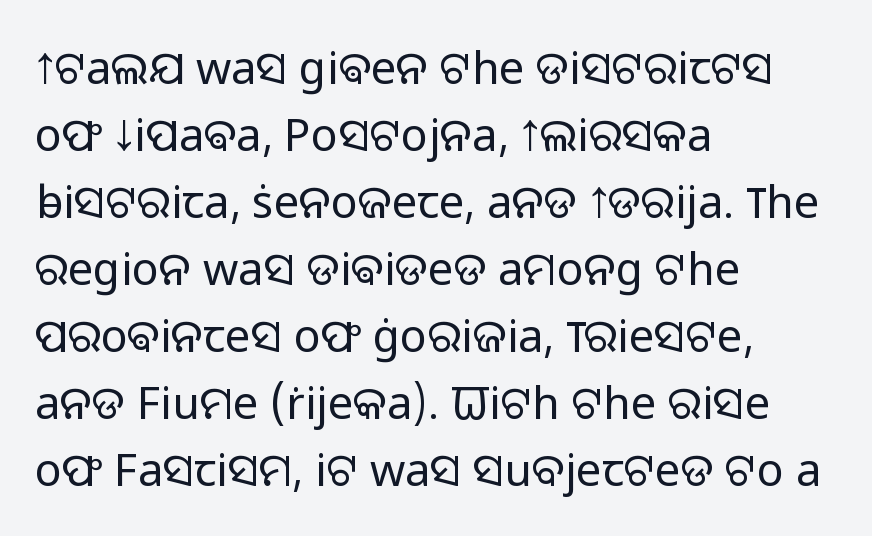
{"serif": "no", "italic": "no", "bold": "no", "weight": "light", "width": "normal", "stroke_contrast": "low", "x_height": "medium", "monospaced": "no", "underline": "no", "align": "left", "line_spacing": "normal", "line_spacing_ratio": 1.49, "letter_spacing": "normal", "letter_spacing_em": 0.0, "glyph_px": 45}
